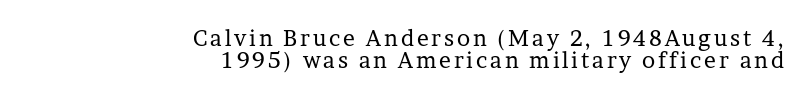
This is not heavy type; no bold has been used. The string is rendered with underlining switched off. Ascenders rise straight up at ninety degrees. Closely set lines give the paragraph a compact silhouette. Casual observation: everything's shoved over to the right.
